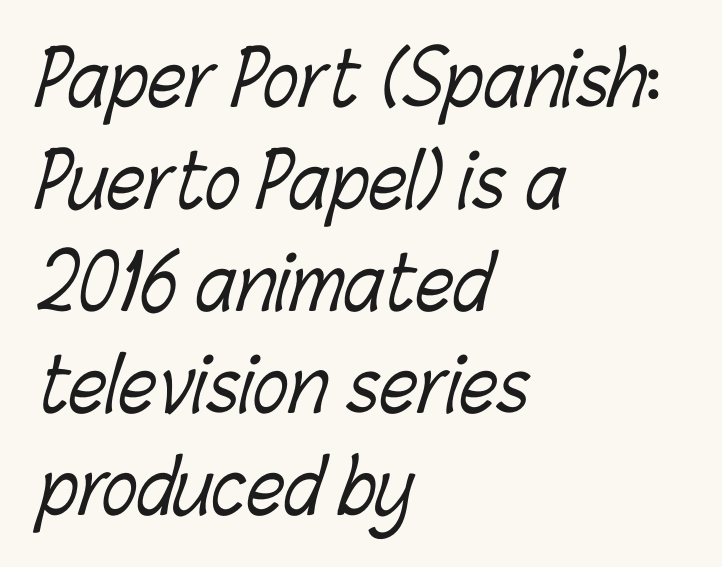
Baseline-to-baseline distance is the conventional proportion of letter height. Does extra space separate the letters? No, they use regular spacing. The rendering uses natural spacing where letterforms have individual widths. The foot of each line stays bare and open.
